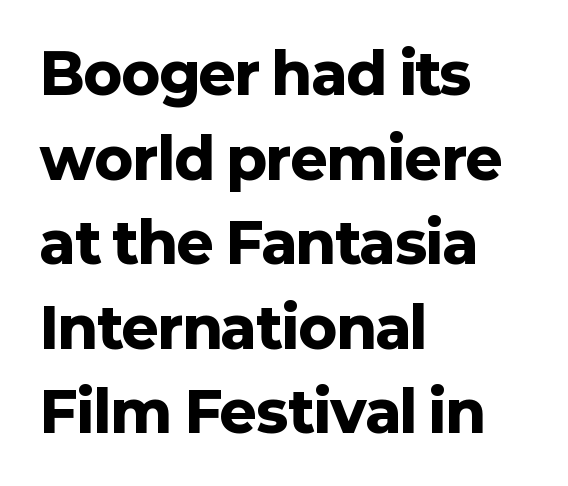
Q: Is the text bold? A: Yes.
Q: Is the text italic (slanted)? A: No, it is upright.
Q: Is the typeface a serif or a sans-serif typeface? A: Sans-serif.
Q: Is the text underlined? A: No.
Q: How is the paragraph aligned? A: Left-aligned.
Q: Is the spacing between letters normal or unusually wide? A: Normal.
Q: Is the spacing between lines tight, normal or loose? A: Normal.
Q: Width (condensed, normal, or wide)? A: Normal.
Q: Stroke contrast? A: Low.
Q: x-height? A: Medium.
Q: Monospaced? A: No.
